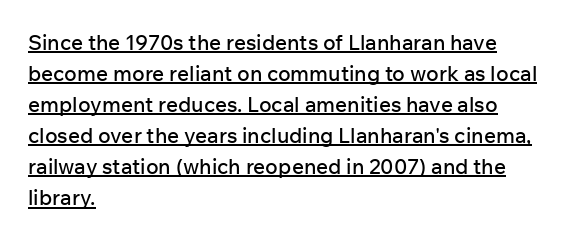
The image shows 21 px text type, upright; set left-aligned, normal line spacing (1.48x), normal letter spacing, underlined.
